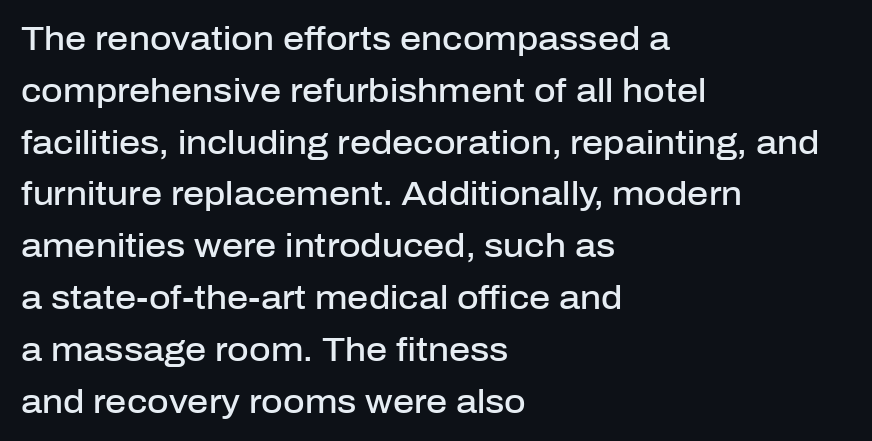
{"serif": "no", "italic": "no", "bold": "semi", "weight": "semibold", "width": "normal", "stroke_contrast": "low", "x_height": "medium", "monospaced": "no", "underline": "no", "align": "left", "line_spacing": "normal", "line_spacing_ratio": 1.57, "letter_spacing": "normal", "letter_spacing_em": 0.0, "glyph_px": 33}
